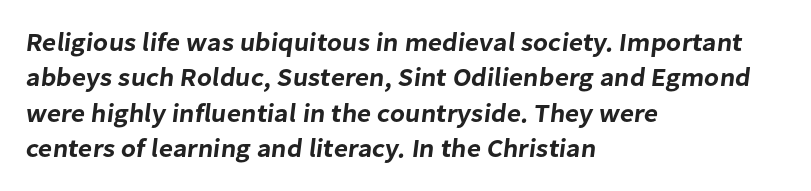
{"underline": "no", "align": "left", "line_spacing": "normal", "line_spacing_ratio": 1.36, "letter_spacing": "normal", "letter_spacing_em": 0.0, "glyph_px": 26}
